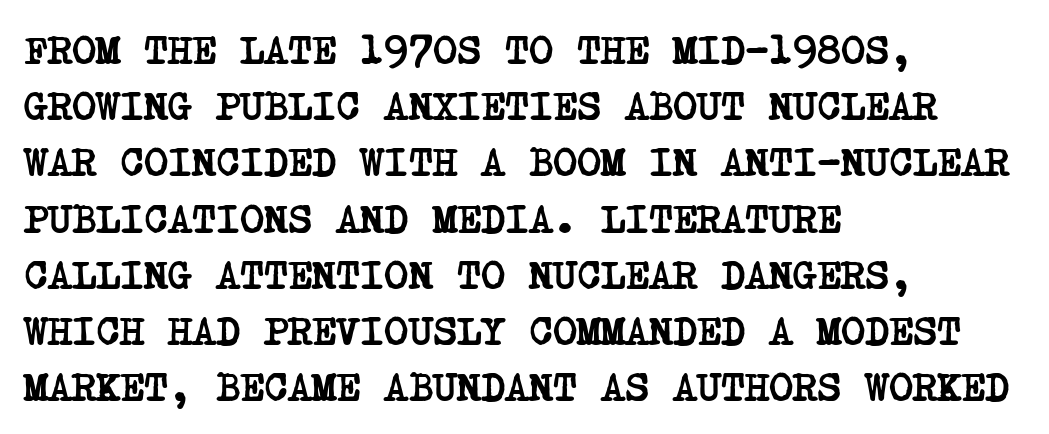
The strip under each line holds only bare page. The type is set solid horizontally, with unmodified tracking. You'd pick this weight for a headline — it's a proper bold. Stroke terminals: seriffed. Reading down the block, your eye returns to a fixed left position each line. A typesetter would call this leading conventional body-copy spacing.
